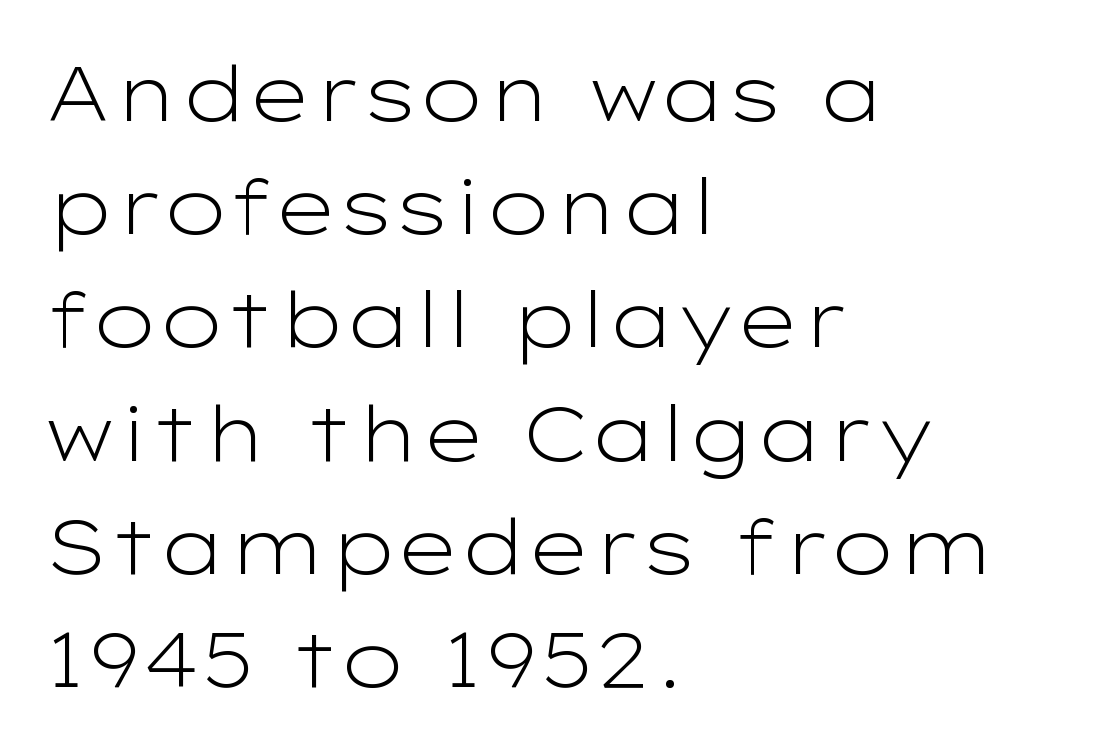
The image shows 77 px light, wide sans-serif type, upright; set left-aligned, normal line spacing (1.47x), normal letter spacing, not underlined; low stroke contrast and a medium x-height.
